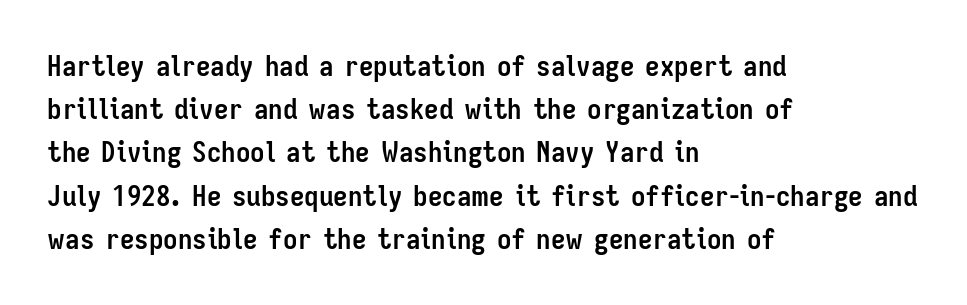
{"serif": "no", "italic": "no", "bold": "yes", "weight": "semibold", "width": "condensed", "stroke_contrast": "low", "x_height": "medium", "monospaced": "no", "underline": "no", "align": "left", "line_spacing": "normal", "line_spacing_ratio": 1.49, "letter_spacing": "normal", "letter_spacing_em": 0.0, "glyph_px": 29}
